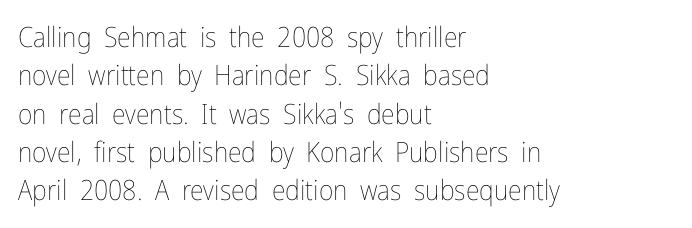
The image shows 28 px thin, condensed type, upright; set left-aligned, normal line spacing (1.37x), normal letter spacing, not underlined; low stroke contrast and a medium x-height.
